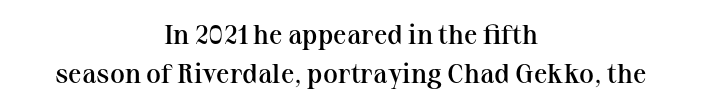
Q: Is the text bold? A: Semi-bold.
Q: Is the text italic (slanted)? A: No, it is upright.
Q: Is the text underlined? A: No.
Q: How is the paragraph aligned? A: Centered.
Q: Is the spacing between letters normal or unusually wide? A: Normal.
Q: Is the spacing between lines tight, normal or loose? A: Normal.
